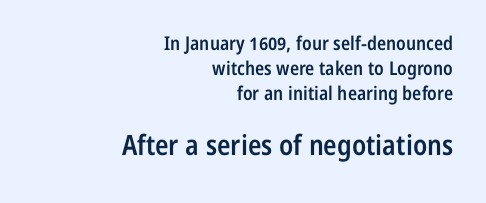
The image shows 28 px semibold, condensed sans-serif type, upright; set right-aligned, normal line spacing (1.31x), normal letter spacing, not underlined; the second (bottom) block is 1.47x larger; low stroke contrast and a medium x-height.
